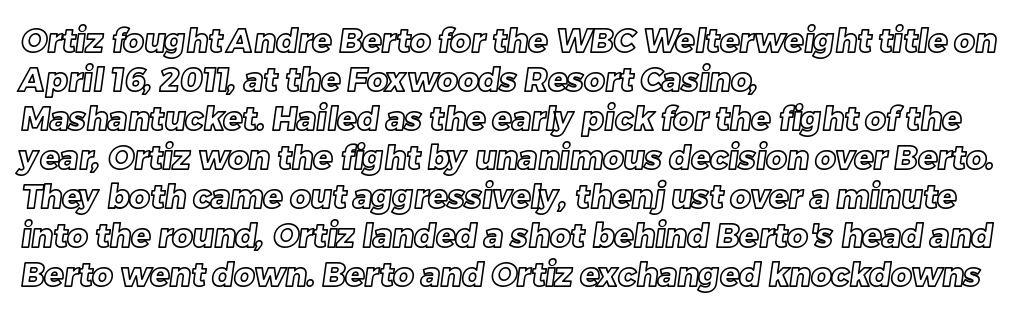
{"width": "normal", "x_height": "large", "monospaced": "no", "underline": "no", "align": "left", "line_spacing_ratio": 1.22, "letter_spacing": "normal", "letter_spacing_em": 0.0, "glyph_px": 32}
